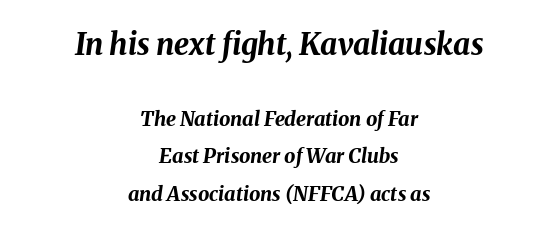
The image shows 30 px bold type, italic (leaning right); set centered, line spacing 1.89x, normal letter spacing, not underlined; the first (top) block is 1.5x larger; medium stroke contrast and a medium x-height.
